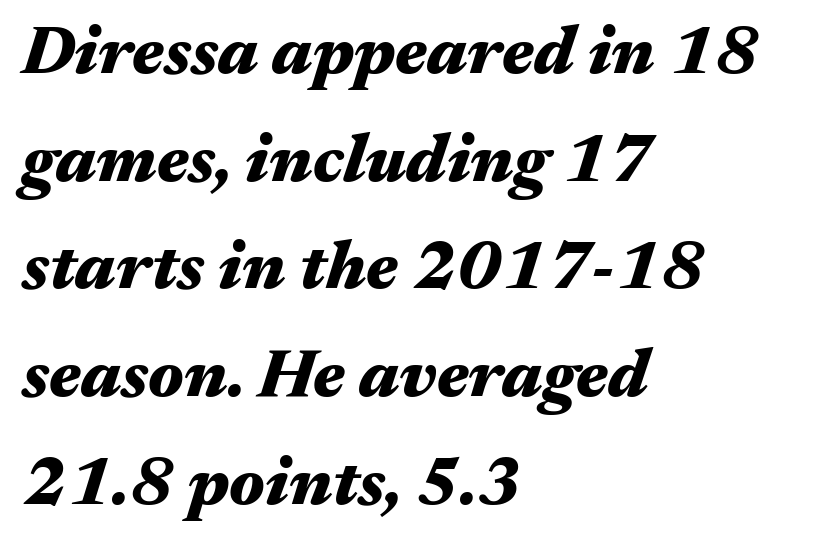
Standard letterfit; no display-style spreading of the glyphs. Emphasis-style slanted type is in use. This sample keeps an unexceptional amount of space between lines. A typesetter would call this proportional, since set widths differ per character. The letters are bold, with thick, heavy strokes. Horizontally, the lines are justified to the leading edge only.
